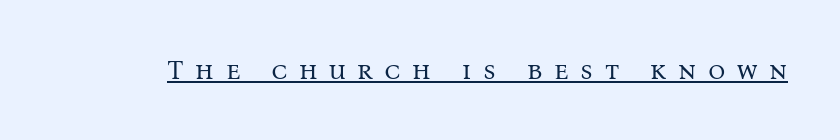
Q: Is the text bold? A: No.
Q: Is the text italic (slanted)? A: No, it is upright.
Q: Is the text underlined? A: Yes.
Q: Is the spacing between letters normal or unusually wide? A: Unusually wide.
